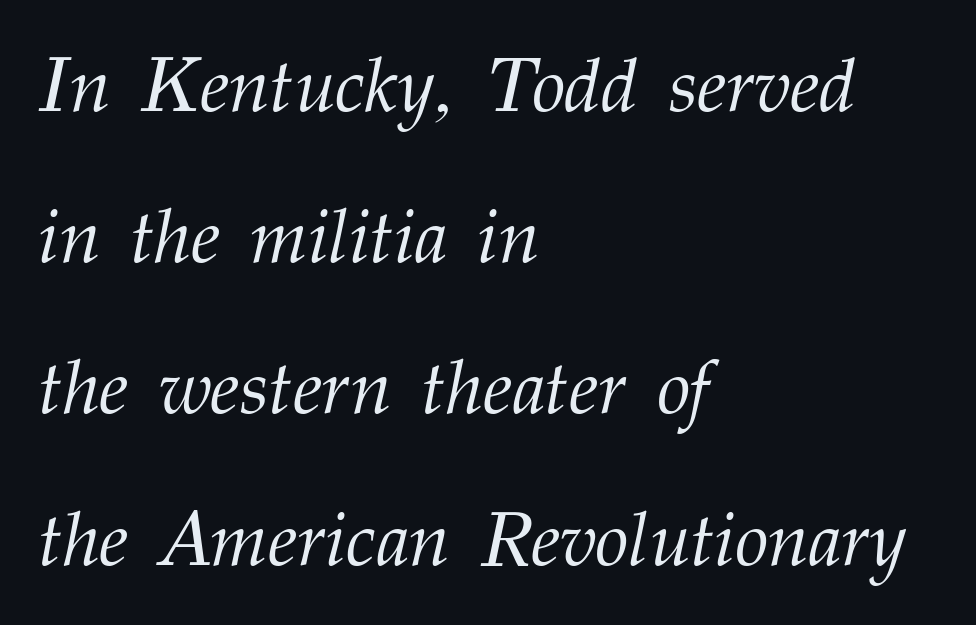
Q: Is the text bold? A: No.
Q: Is the text italic (slanted)? A: Yes, it leans right by about 12 degrees.
Q: Is the typeface a serif or a sans-serif typeface? A: Serif.
Q: Is the text underlined? A: No.
Q: How is the paragraph aligned? A: Left-aligned.
Q: Is the spacing between letters normal or unusually wide? A: Normal.
Q: Is the spacing between lines tight, normal or loose? A: Loose.
Q: Width (condensed, normal, or wide)? A: Normal.
Q: Stroke contrast? A: Medium.
Q: x-height? A: Medium.
Q: Monospaced? A: No.
